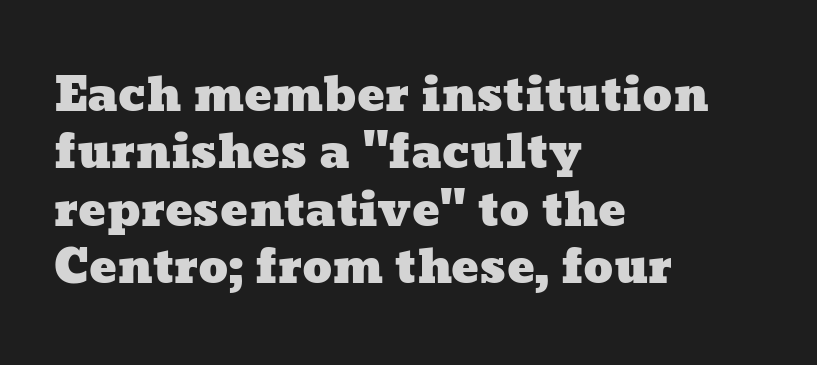
Q: Is the text underlined? A: No.
Q: How is the paragraph aligned? A: Left-aligned.
Q: Is the spacing between letters normal or unusually wide? A: Normal.
Q: Is the spacing between lines tight, normal or loose? A: Normal.
Q: Width (condensed, normal, or wide)? A: Wide.
Q: Stroke contrast? A: Low.
Q: x-height? A: Medium.
Q: Monospaced? A: No.
